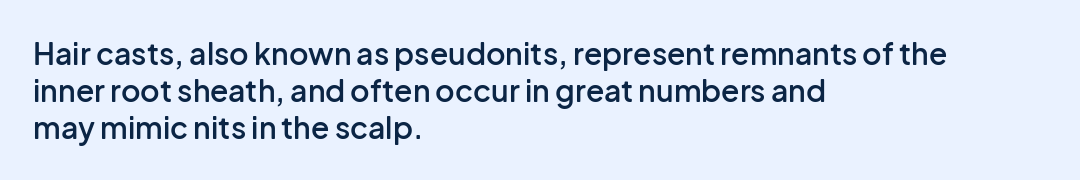
Q: Is the text bold? A: Semi-bold.
Q: Is the text italic (slanted)? A: No, it is upright.
Q: Is the typeface a serif or a sans-serif typeface? A: Sans-serif.
Q: Is the text underlined? A: No.
Q: How is the paragraph aligned? A: Left-aligned.
Q: Is the spacing between letters normal or unusually wide? A: Normal.
Q: Width (condensed, normal, or wide)? A: Normal.
Q: Stroke contrast? A: Low.
Q: x-height? A: Medium.
Q: Monospaced? A: No.
